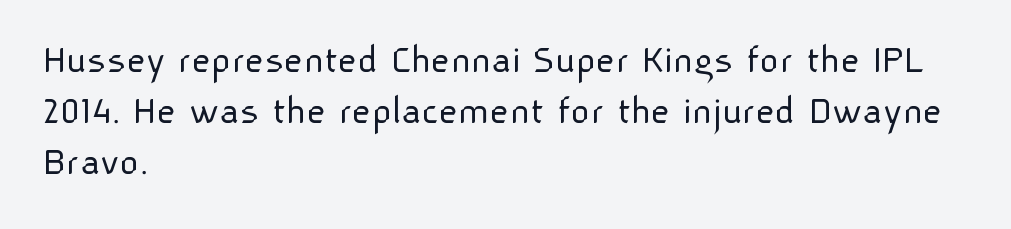
Short note: letters normally spaced. Font category for this specimen: sans-serif. This sample uses an upright cut, with every glyph sitting square on the baseline. Looks like regular typesetting: each glyph gets only the width it needs. Layout note: lines flush left.
